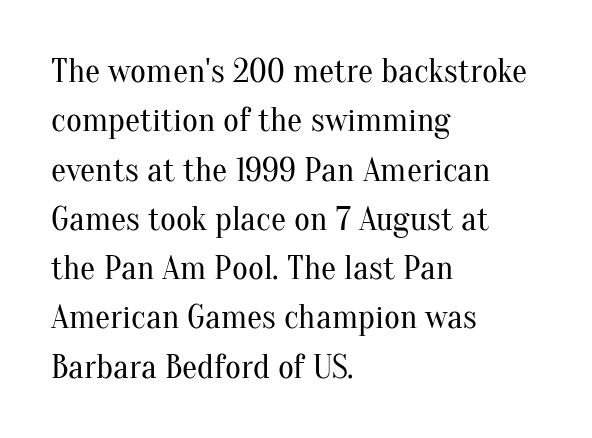
{"serif": "yes", "italic": "no", "bold": "no", "weight": "regular", "width": "normal", "stroke_contrast": "medium", "x_height": "small", "monospaced": "no", "underline": "no", "align": "left", "line_spacing": "normal", "line_spacing_ratio": 1.45, "letter_spacing": "normal", "letter_spacing_em": 0.0, "glyph_px": 34}
